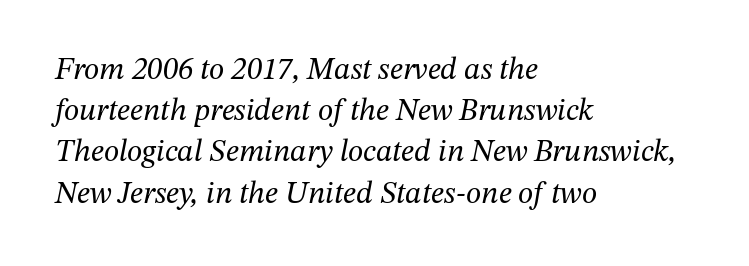
The horizontal fit of the characters is conventional and even. Does the copy run flush right? No — it runs flush left. To sum up the face: it has serifs. Vertically, the passage feels balanced, rows spaced as you'd expect. Counters stay open thanks to moderate or lighter strokes.
